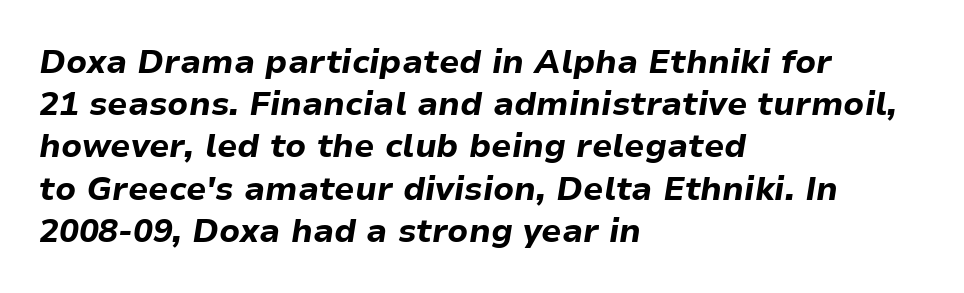
{"italic": "yes", "lean": "right", "slant_degrees": 9, "bold": "yes", "weight": "bold", "width": "normal", "stroke_contrast": "low", "x_height": "medium", "monospaced": "no", "underline": "no", "align": "left", "line_spacing": "normal", "line_spacing_ratio": 1.28, "letter_spacing": "normal", "letter_spacing_em": 0.0, "glyph_px": 33}
